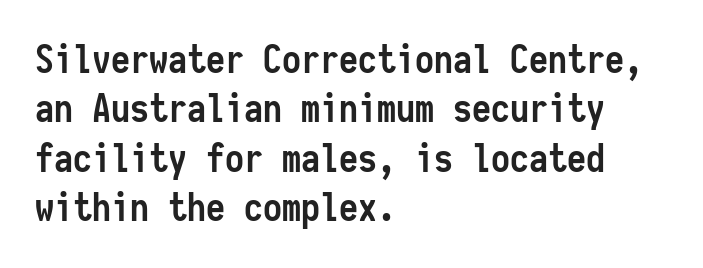
Q: Is the text bold? A: Yes.
Q: Is the text italic (slanted)? A: No, it is upright.
Q: Is the typeface a serif or a sans-serif typeface? A: Sans-serif.
Q: Is the text underlined? A: No.
Q: How is the paragraph aligned? A: Left-aligned.
Q: Is the spacing between letters normal or unusually wide? A: Normal.
Q: Is the spacing between lines tight, normal or loose? A: Normal.
Q: Width (condensed, normal, or wide)? A: Condensed.
Q: Stroke contrast? A: Low.
Q: x-height? A: Medium.
Q: Monospaced? A: Yes.
